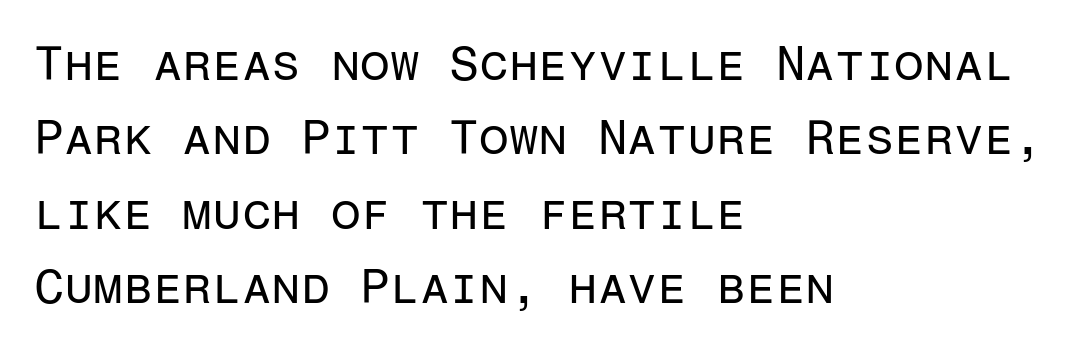
{"serif": "no", "italic": "no", "bold": "no", "weight": "regular", "width": "normal", "stroke_contrast": "low", "x_height": "medium", "monospaced": "yes", "underline": "no", "align": "left", "line_spacing": "normal", "line_spacing_ratio": 1.55, "letter_spacing": "normal", "letter_spacing_em": 0.0, "glyph_px": 48}
